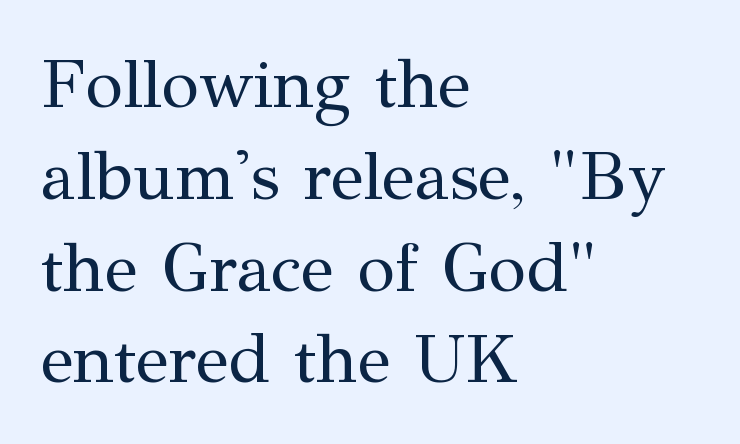
Q: Is the text bold? A: No.
Q: Is the text italic (slanted)? A: No, it is upright.
Q: Is the typeface a serif or a sans-serif typeface? A: Serif.
Q: Is the text underlined? A: No.
Q: How is the paragraph aligned? A: Left-aligned.
Q: Is the spacing between letters normal or unusually wide? A: Normal.
Q: Is the spacing between lines tight, normal or loose? A: Normal.
Q: Width (condensed, normal, or wide)? A: Normal.
Q: Stroke contrast? A: Medium.
Q: x-height? A: Medium.
Q: Monospaced? A: No.
